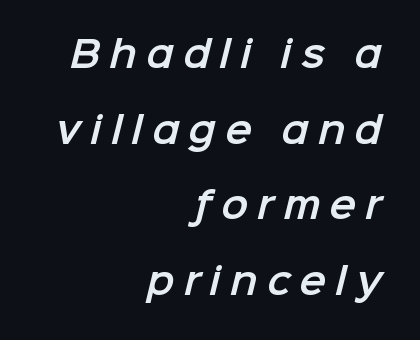
The image shows 36 px sans-serif type; set right-aligned, loose line spacing (2.1x), unusually wide letter spacing (+0.25 em), not underlined; low stroke contrast and a medium x-height.
